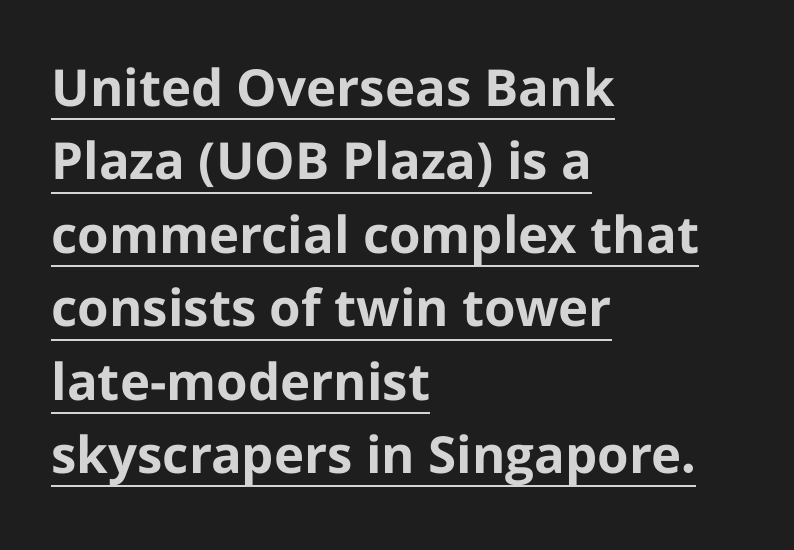
On the weight axis this lands at bold, roughly 700. The lines sit at an ordinary, default distance from one another. Does the lettering tilt? It doesn't — this is upright. The string is rendered with underlining switched on.
